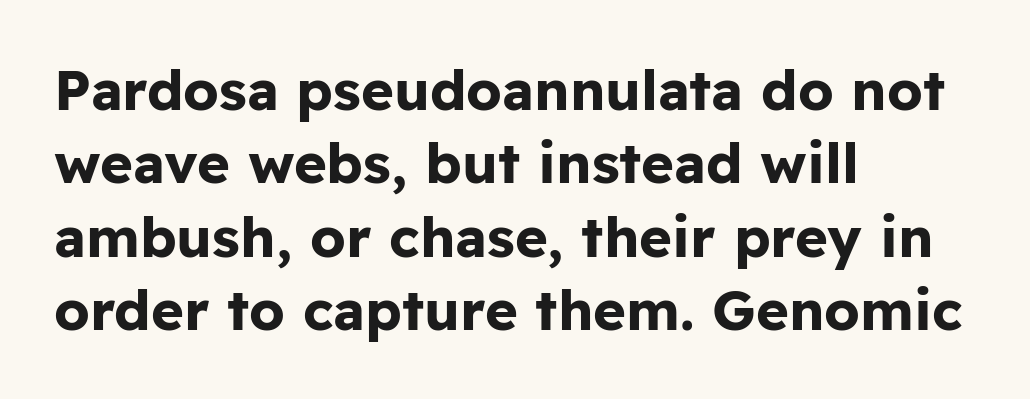
This rendering uses left alignment, leaving the right contour irregular. The font family rendered here belongs to the sans-serif group. The letters advance in unequal steps, a hallmark of proportional type. The rows are spaced the way most documents space them. Anything drawn beneath the words? Only blank space.
